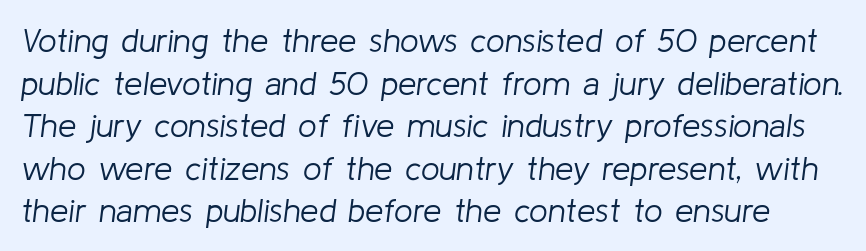
{"italic": "yes", "lean": "right", "slant_degrees": 8, "bold": "no", "weight": "light", "width": "normal", "stroke_contrast": "low", "x_height": "medium", "monospaced": "no", "underline": "no", "line_spacing": "normal", "line_spacing_ratio": 1.29, "letter_spacing": "normal", "letter_spacing_em": 0.0, "glyph_px": 33}
